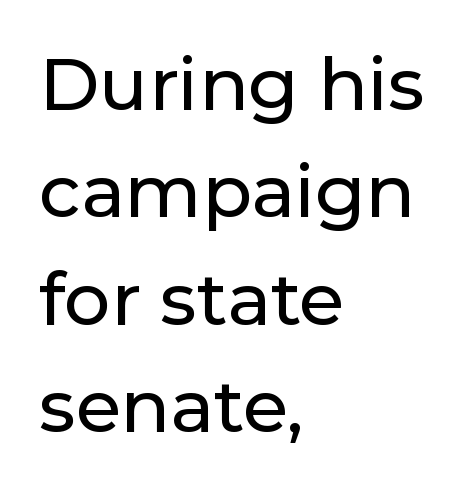
Spacing verdict: proportional, widths tailored to each character. Unlike a traditional serif, this face leaves its strokes unadorned. The vertical gap from one line to the next is medium. This sample uses an upright cut, with every glyph sitting square on the baseline.
